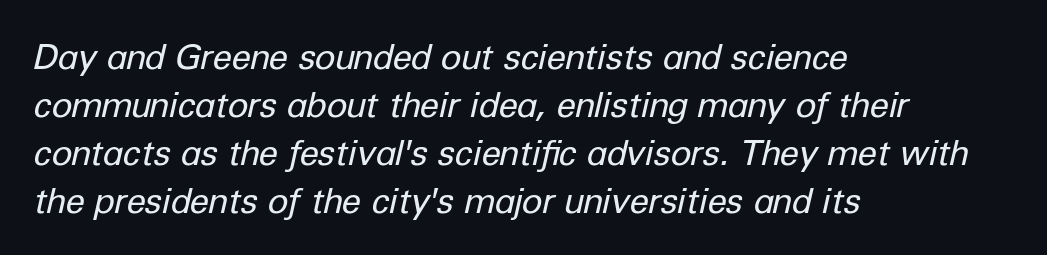
{"italic": "yes", "lean": "right", "slant_degrees": 12, "bold": "no", "weight": "regular", "width": "normal", "stroke_contrast": "low", "x_height": "medium", "monospaced": "no", "underline": "no", "align": "left", "line_spacing": "normal", "line_spacing_ratio": 1.37, "letter_spacing": "normal", "letter_spacing_em": 0.0, "glyph_px": 35}
